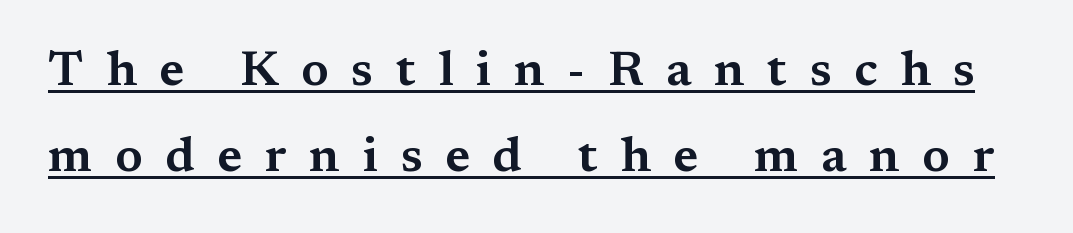
{"serif": "yes", "italic": "no", "width": "wide", "stroke_contrast": "medium", "x_height": "medium", "monospaced": "no", "underline": "yes", "line_spacing_ratio": 1.76, "letter_spacing": "wide", "letter_spacing_em": 0.46, "glyph_px": 49}
